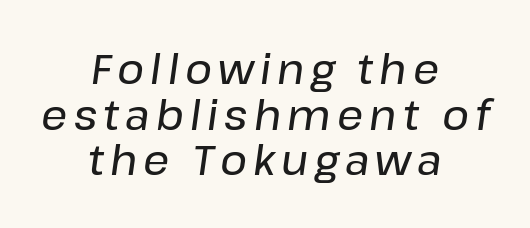
Q: Is the text italic (slanted)? A: Yes, it leans right by about 8 degrees.
Q: Is the text underlined? A: No.
Q: How is the paragraph aligned? A: Centered.
Q: Is the spacing between lines tight, normal or loose? A: Tight.
Q: Width (condensed, normal, or wide)? A: Normal.
Q: Stroke contrast? A: Low.
Q: x-height? A: Medium.
Q: Monospaced? A: No.
